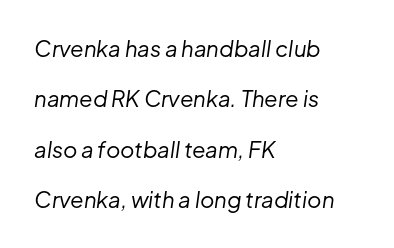
{"italic": "yes", "lean": "right", "slant_degrees": 8, "bold": "no", "underline": "no", "align": "left", "line_spacing": "loose", "line_spacing_ratio": 2.29, "letter_spacing": "normal", "letter_spacing_em": 0.0, "glyph_px": 22}
